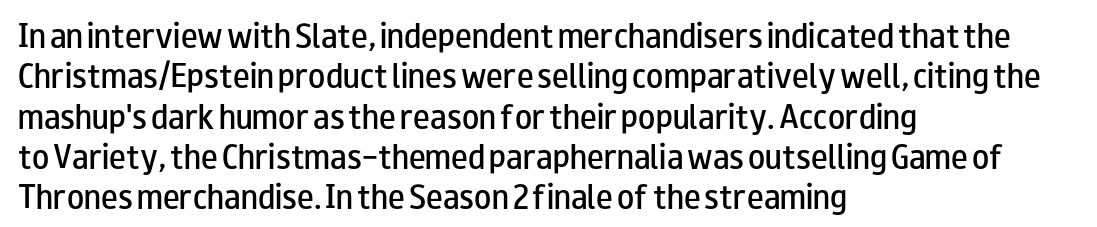
Q: Is the text bold? A: Semi-bold.
Q: Is the text italic (slanted)? A: No, it is upright.
Q: Is the typeface a serif or a sans-serif typeface? A: Sans-serif.
Q: Is the text underlined? A: No.
Q: How is the paragraph aligned? A: Left-aligned.
Q: Is the spacing between letters normal or unusually wide? A: Normal.
Q: Is the spacing between lines tight, normal or loose? A: Normal.
Q: Width (condensed, normal, or wide)? A: Wide.
Q: Stroke contrast? A: Low.
Q: x-height? A: Small.
Q: Monospaced? A: No.
